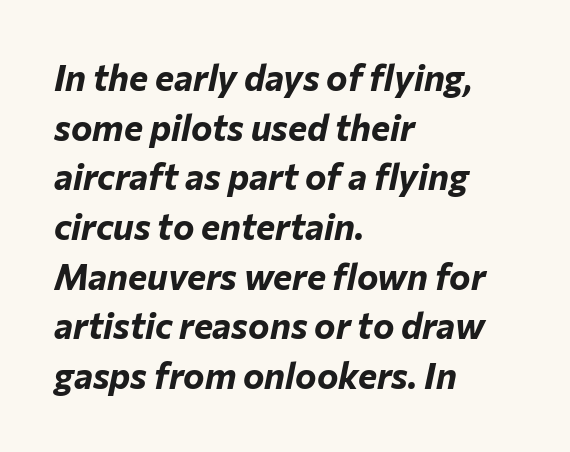
Q: Is the text bold? A: Yes.
Q: Is the text italic (slanted)? A: Yes, it leans right by about 12 degrees.
Q: Is the text underlined? A: No.
Q: How is the paragraph aligned? A: Left-aligned.
Q: Is the spacing between letters normal or unusually wide? A: Normal.
Q: Is the spacing between lines tight, normal or loose? A: Normal.
Q: Width (condensed, normal, or wide)? A: Normal.
Q: Stroke contrast? A: Low.
Q: x-height? A: Medium.
Q: Monospaced? A: No.
